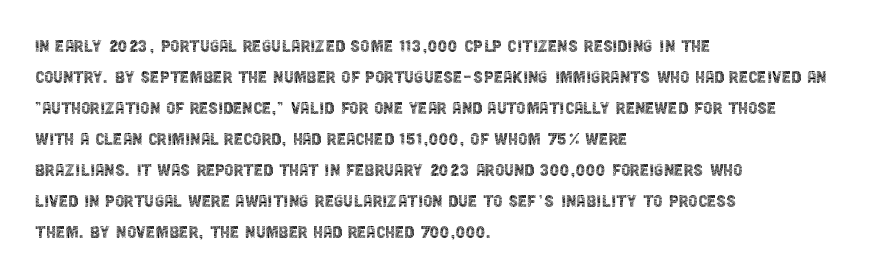
No chunkiness to these letters — they're not bold. The area under the type is left untouched. This rendering uses left alignment, leaving the right contour irregular. The font's upright variant was chosen for this text. Compared with typical body copy, the letter spacing here is the same.
